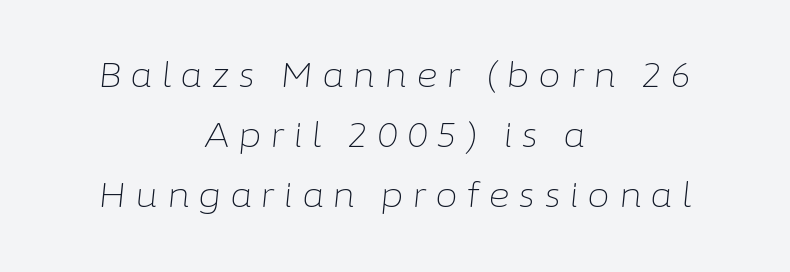
The image shows 33 px light type, italic (leaning right); set centered, line spacing 1.82x, unusually wide letter spacing (+0.26 em), not underlined; low stroke contrast and a medium x-height.
